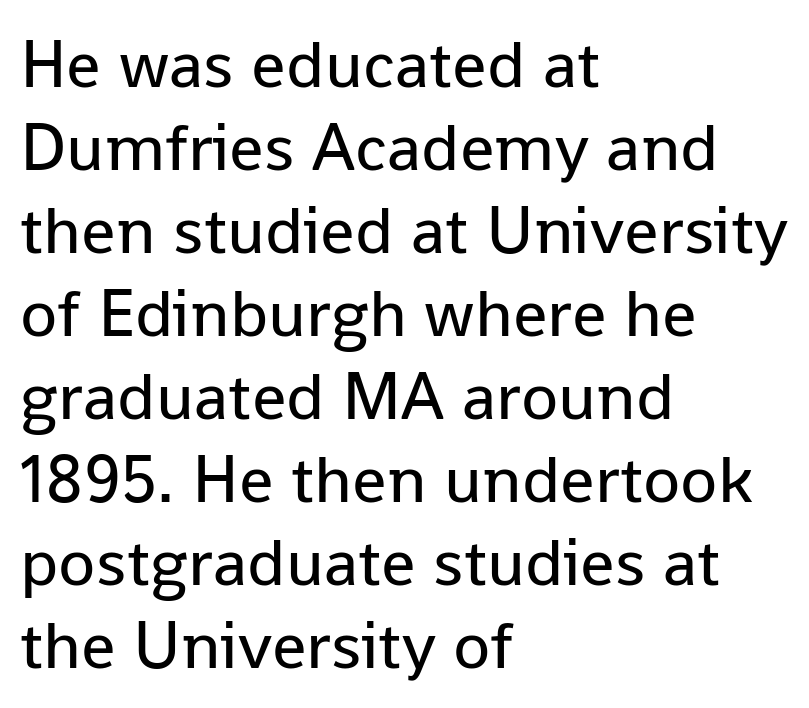
{"serif": "no", "italic": "no", "bold": "no", "weight": "regular", "width": "normal", "stroke_contrast": "low", "x_height": "medium", "monospaced": "no", "underline": "no", "align": "left", "line_spacing_ratio": 1.22, "letter_spacing": "normal", "letter_spacing_em": 0.0, "glyph_px": 68}
